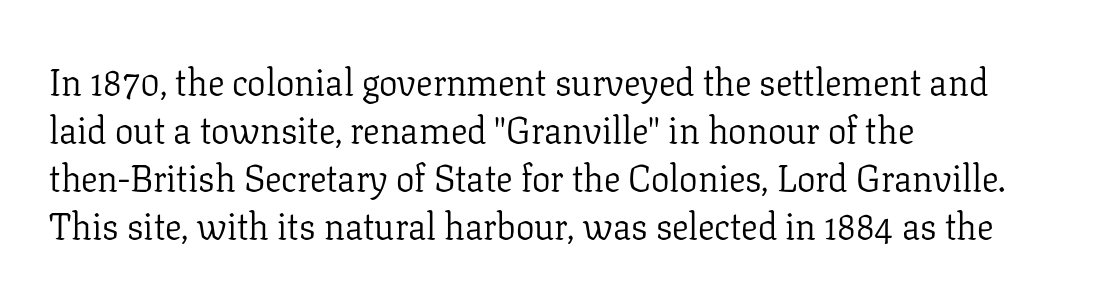
Q: Is the text bold? A: No.
Q: Is the text italic (slanted)? A: No, it is upright.
Q: Is the typeface a serif or a sans-serif typeface? A: Serif.
Q: Is the text underlined? A: No.
Q: How is the paragraph aligned? A: Left-aligned.
Q: Is the spacing between letters normal or unusually wide? A: Normal.
Q: Is the spacing between lines tight, normal or loose? A: Normal.
Q: Width (condensed, normal, or wide)? A: Normal.
Q: Stroke contrast? A: Low.
Q: x-height? A: Medium.
Q: Monospaced? A: No.
